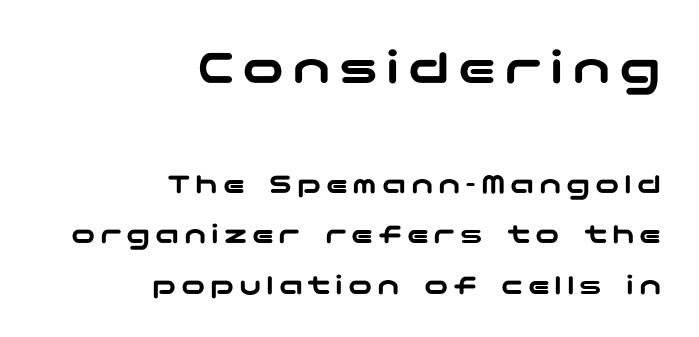
Q: Is the text italic (slanted)? A: No, it is upright.
Q: Is the typeface a serif or a sans-serif typeface? A: Sans-serif.
Q: Is the text underlined? A: No.
Q: How is the paragraph aligned? A: Right-aligned.
Q: Is the spacing between lines tight, normal or loose? A: Normal.
Q: Which block of text is set in a larger size, the first (top) or the second (bottom)? A: The first (top) one.
Q: Width (condensed, normal, or wide)? A: Wide.
Q: Stroke contrast? A: Low.
Q: x-height? A: Medium.
